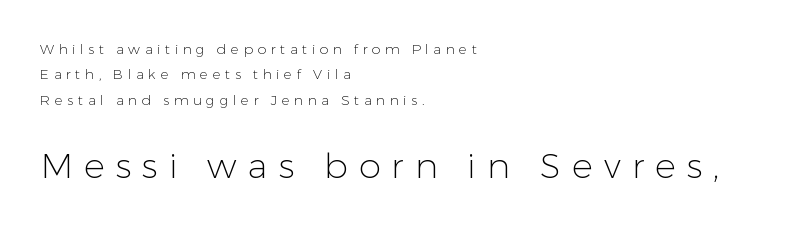
The image shows 35 px light sans-serif type, upright; set left-aligned, line spacing 1.81x, unusually wide letter spacing (+0.32 em), not underlined; the second (bottom) block is 2.5x larger; low stroke contrast and a medium x-height.
